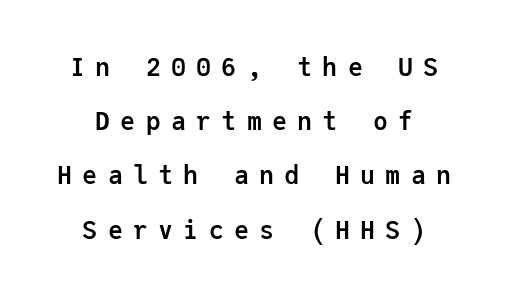
{"italic": "no", "bold": "yes", "underline": "no", "align": "center", "line_spacing": "loose", "line_spacing_ratio": 2.17, "letter_spacing": "wide", "letter_spacing_em": 0.41, "glyph_px": 25}
